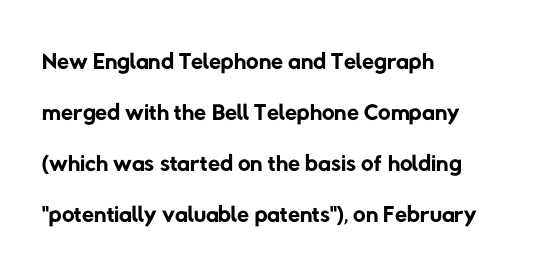
A clean baseline with only descenders dipping below it. The face used here is rendered with its standard letterfit. A typesetter would call this proportional, since set widths differ per character. Are there feet on the stems? There aren't — it's a sans. Alignment: flush left.
